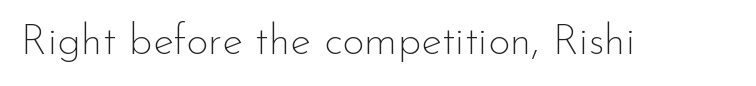
The image shows 43 px thin sans-serif type, upright; set normal letter spacing, not underlined; low stroke contrast and a small x-height.
